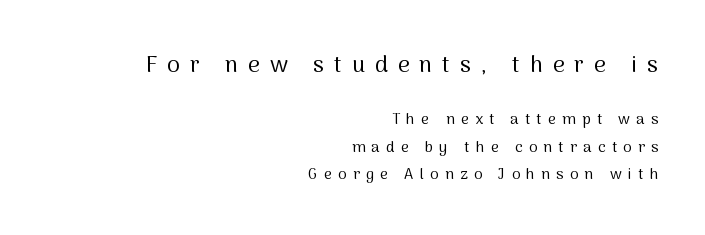
Q: Is the text bold? A: No.
Q: Is the text italic (slanted)? A: No, it is upright.
Q: Is the text underlined? A: No.
Q: How is the paragraph aligned? A: Right-aligned.
Q: Is the spacing between letters normal or unusually wide? A: Unusually wide.
Q: Which block of text is set in a larger size, the first (top) or the second (bottom)? A: The first (top) one.
